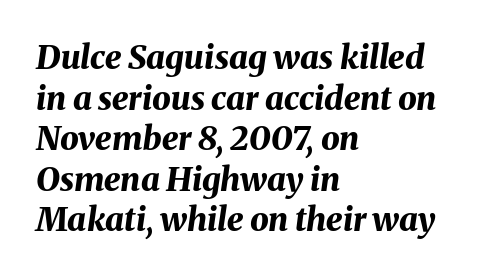
The typography opts for an oblique posture over an upright one. Spacing between characters is what you'd get straight out of the box. The rendering uses natural spacing where letterforms have individual widths. Heavy-handed strokes throughout: this text is bold. The foot of each line stays bare and open. These lines stack with their left ends in a neat column.
